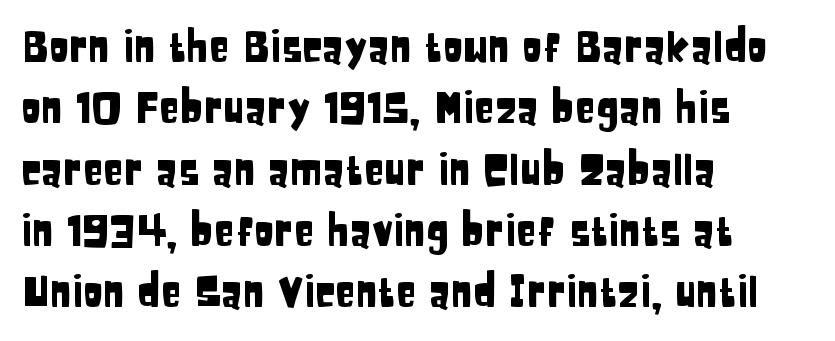
{"serif": "no", "italic": "no", "width": "condensed", "stroke_contrast": "low", "x_height": "large", "monospaced": "no", "underline": "no", "align": "left", "line_spacing": "normal", "line_spacing_ratio": 1.46, "letter_spacing": "normal", "letter_spacing_em": 0.0, "glyph_px": 42}
